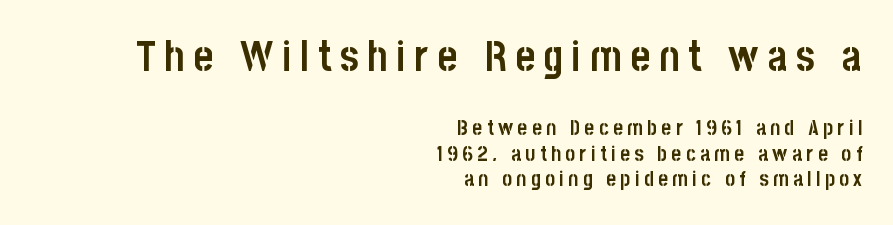
The rendering shows plain stroke endings on the letterforms — a sans-serif design. Plenty of ink on the page — the face is bold. The more generous point size was reserved for the upper chunk. Plain, unruled lines of type. This sample has the flowing, uneven cadence of proportional lettering. Typeset ragged left — the right edge is the straight one.
